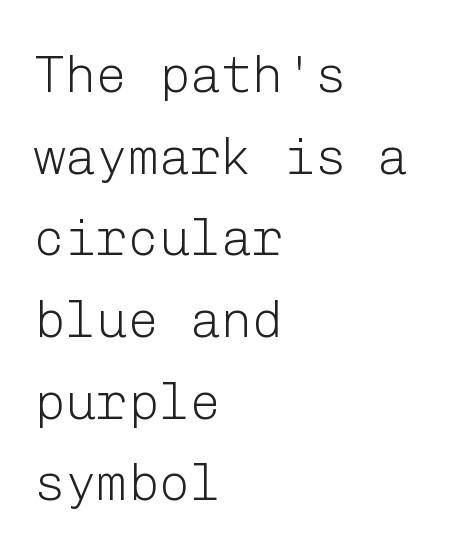
Words appear dense and cohesive because spacing is normal. Caption: multi-line text, flush left, ragged right. The typeface chosen for these lines omits serifs. The vertical gap from one line to the next is medium. The font is comparable to plain body text, perhaps lighter. The zone under the glyphs is completely vacant.
